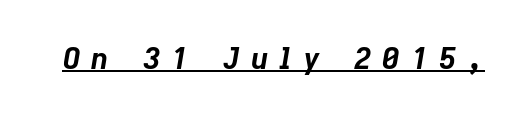
{"italic": "yes", "lean": "right", "slant_degrees": 9, "bold": "yes", "weight": "bold", "width": "normal", "stroke_contrast": "low", "x_height": "medium", "monospaced": "no", "underline": "yes", "letter_spacing": "wide", "letter_spacing_em": 0.36, "glyph_px": 30}
